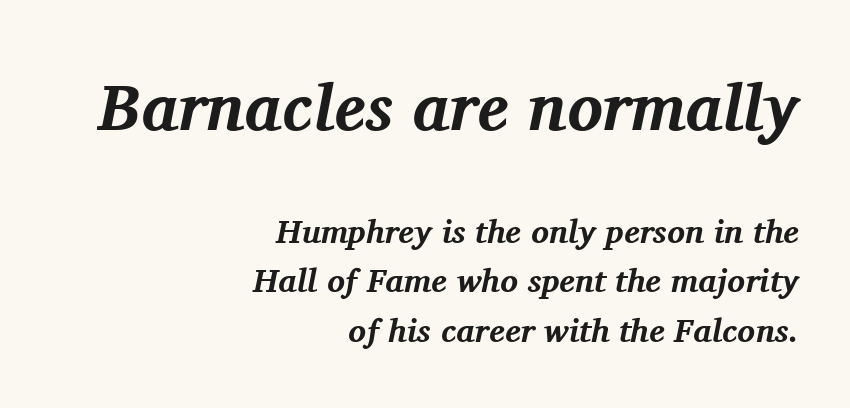
{"serif": "yes", "italic": "yes", "lean": "right", "slant_degrees": 11, "bold": "yes", "weight": "bold", "width": "normal", "stroke_contrast": "medium", "x_height": "medium", "monospaced": "no", "underline": "no", "align": "right", "line_spacing": "normal", "line_spacing_ratio": 1.5, "letter_spacing": "normal", "letter_spacing_em": 0.0, "larger_block": "first", "size_ratio": 2.0, "glyph_px": 66}
